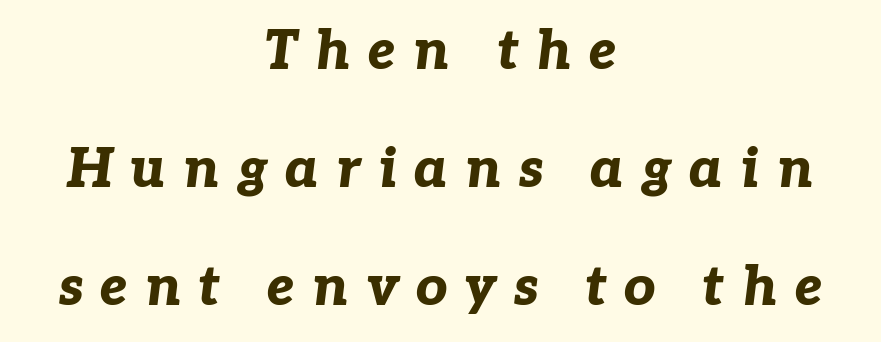
The image shows 55 px bold type, italic (leaning right); set centered, loose line spacing (2.15x), unusually wide letter spacing (+0.31 em), not underlined; low stroke contrast and a medium x-height.
